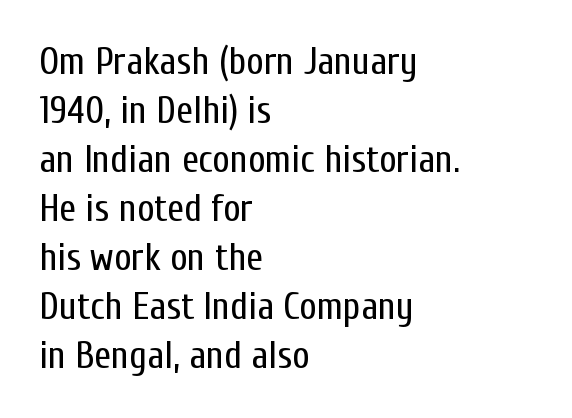
Q: Is the text bold? A: No.
Q: Is the text italic (slanted)? A: No, it is upright.
Q: Is the typeface a serif or a sans-serif typeface? A: Sans-serif.
Q: Is the text underlined? A: No.
Q: How is the paragraph aligned? A: Left-aligned.
Q: Is the spacing between letters normal or unusually wide? A: Normal.
Q: Is the spacing between lines tight, normal or loose? A: Normal.
Q: Width (condensed, normal, or wide)? A: Condensed.
Q: Stroke contrast? A: Low.
Q: x-height? A: Medium.
Q: Monospaced? A: No.
